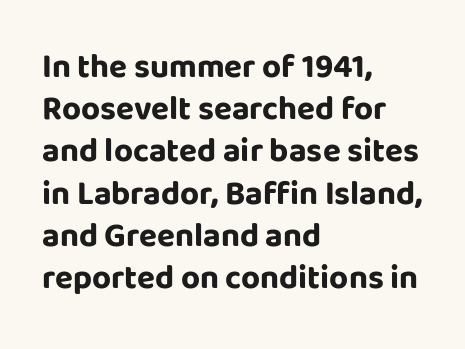
{"serif": "no", "italic": "no", "bold": "yes", "weight": "bold", "width": "normal", "stroke_contrast": "low", "x_height": "large", "monospaced": "no", "underline": "no", "align": "left", "line_spacing": "normal", "line_spacing_ratio": 1.28, "letter_spacing": "normal", "letter_spacing_em": 0.0, "glyph_px": 33}
